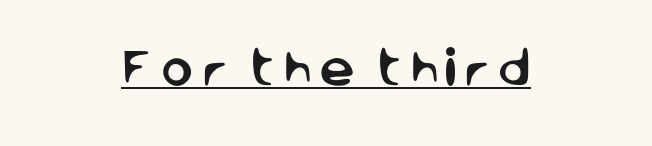
The image shows 40 px sans-serif type, upright; set centered, underlined; low stroke contrast and a large x-height.
